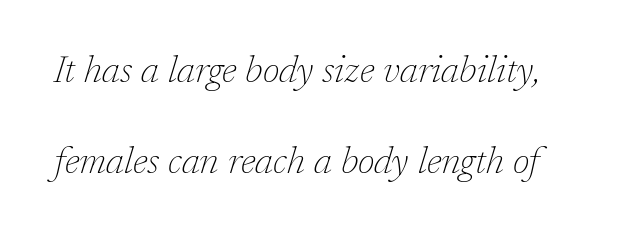
The image shows 38 px thin serif type, italic (leaning right); set loose line spacing (2.4x), normal letter spacing, not underlined; low stroke contrast and a medium x-height.
